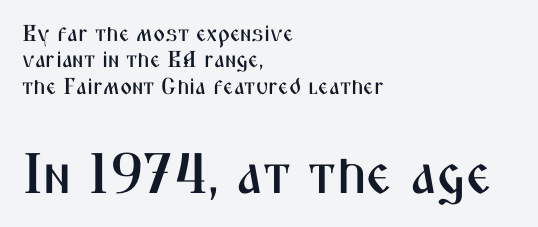
{"serif": "no", "italic": "no", "width": "condensed", "stroke_contrast": "medium", "x_height": "medium", "monospaced": "no", "underline": "no", "align": "left", "line_spacing": "tight", "line_spacing_ratio": 1.15, "letter_spacing": "normal", "letter_spacing_em": 0.0, "larger_block": "second", "size_ratio": 2.48, "glyph_px": 57}
